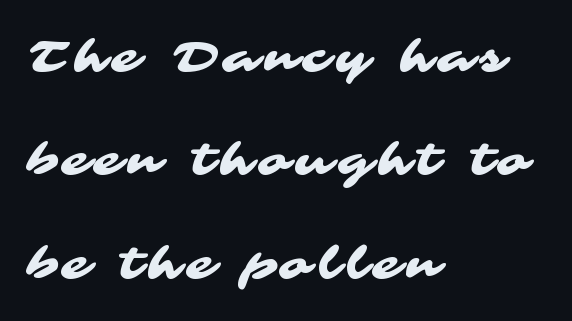
{"serif": "no", "width": "wide", "stroke_contrast": "medium", "x_height": "medium", "monospaced": "no", "underline": "no", "align": "left", "line_spacing": "loose", "line_spacing_ratio": 2.35, "glyph_px": 44}
